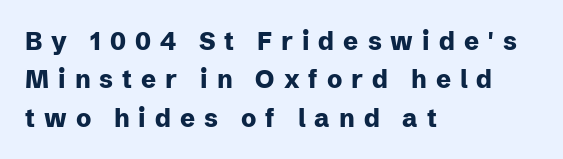
Q: Is the text bold? A: Yes.
Q: Is the text italic (slanted)? A: No, it is upright.
Q: Is the text underlined? A: No.
Q: How is the paragraph aligned? A: Left-aligned.
Q: Is the spacing between letters normal or unusually wide? A: Unusually wide.
Q: Is the spacing between lines tight, normal or loose? A: Normal.
